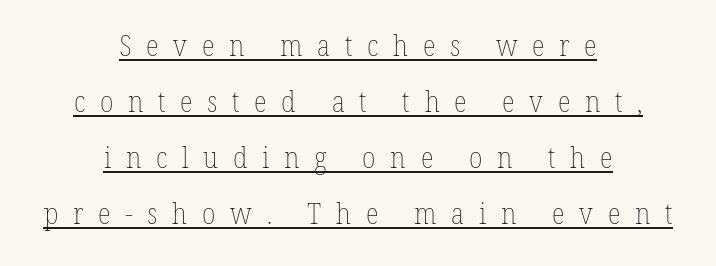
{"italic": "no", "bold": "no", "weight": "thin", "width": "condensed", "stroke_contrast": "low", "x_height": "medium", "monospaced": "no", "underline": "yes", "align": "center", "line_spacing_ratio": 1.87, "letter_spacing": "wide", "letter_spacing_em": 0.49, "glyph_px": 30}
